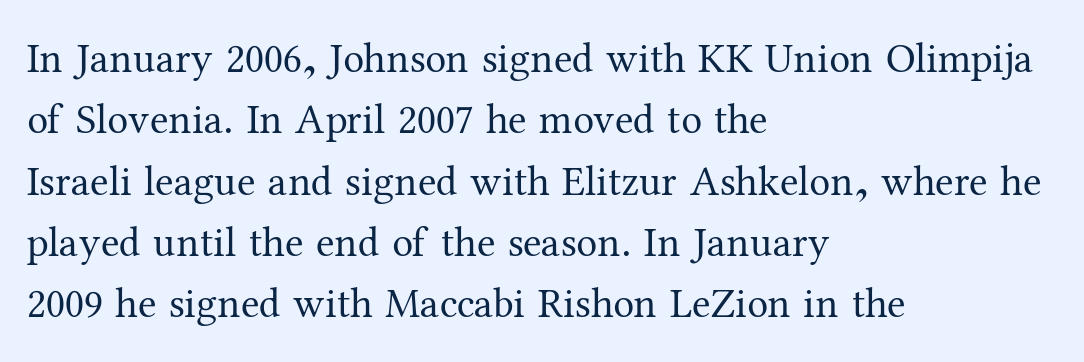
The image shows 42 px regular-weight serif type, upright; set left-aligned, normal line spacing (1.46x), normal letter spacing, not underlined; medium stroke contrast and a medium x-height.
